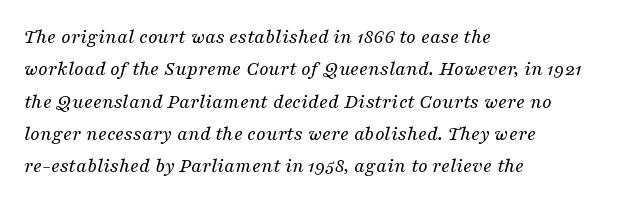
Observe the ordinary spacing: letters are neighbours, not strangers. Reading down the block, your eye returns to a fixed left position each line. A light-to-regular cut is what we see here. Check the space under the baseline: it is left empty. The line-height multiplier appears to be the usual default.
